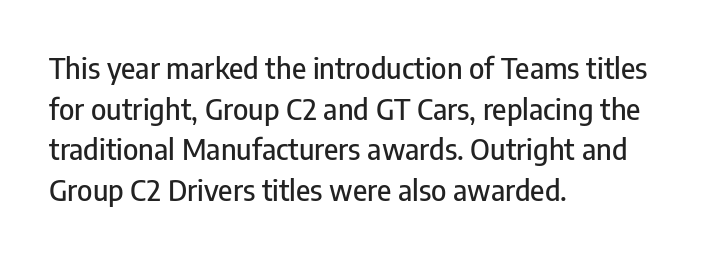
The image shows 29 px condensed sans-serif type, upright; set left-aligned, normal line spacing (1.4x), normal letter spacing, not underlined; low stroke contrast and a medium x-height.
